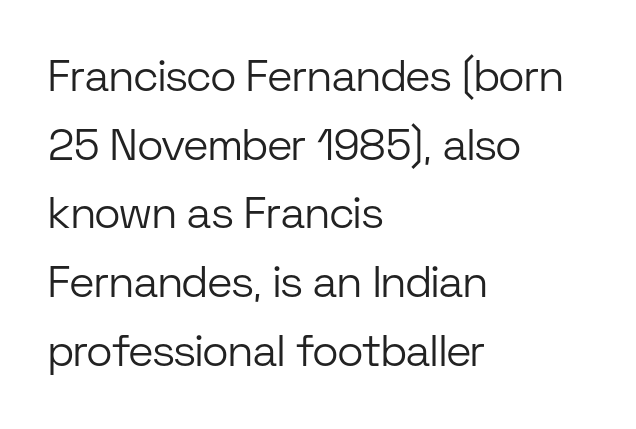
{"serif": "no", "italic": "no", "bold": "no", "weight": "light", "width": "normal", "stroke_contrast": "low", "x_height": "medium", "monospaced": "no", "underline": "no", "align": "left", "line_spacing": "normal", "line_spacing_ratio": 1.56, "letter_spacing": "normal", "letter_spacing_em": 0.0, "glyph_px": 44}
